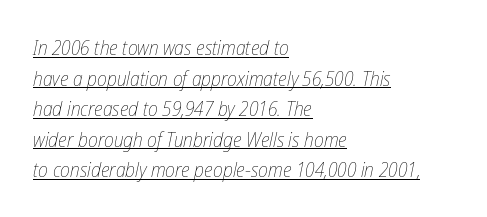
Q: Is the text bold? A: No.
Q: Is the text italic (slanted)? A: Yes, it leans right by about 12 degrees.
Q: Is the text underlined? A: Yes.
Q: How is the paragraph aligned? A: Left-aligned.
Q: Is the spacing between letters normal or unusually wide? A: Normal.
Q: Is the spacing between lines tight, normal or loose? A: Normal.
